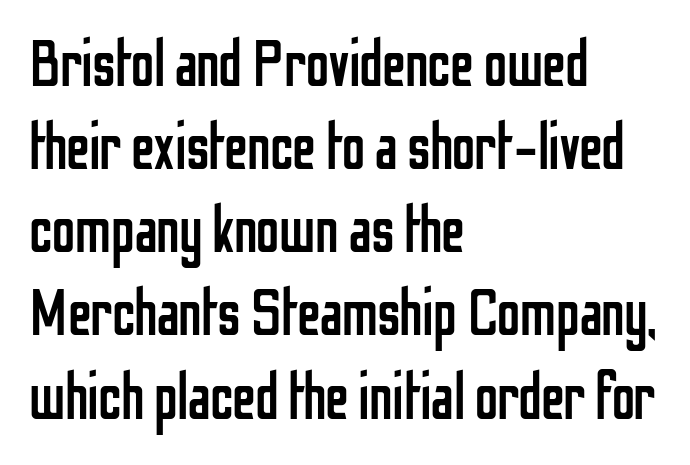
Q: Is the text bold? A: No.
Q: Is the text italic (slanted)? A: No, it is upright.
Q: Is the typeface a serif or a sans-serif typeface? A: Sans-serif.
Q: Is the text underlined? A: No.
Q: How is the paragraph aligned? A: Left-aligned.
Q: Is the spacing between letters normal or unusually wide? A: Normal.
Q: Is the spacing between lines tight, normal or loose? A: Normal.
Q: Width (condensed, normal, or wide)? A: Condensed.
Q: Stroke contrast? A: Low.
Q: x-height? A: Medium.
Q: Monospaced? A: No.
